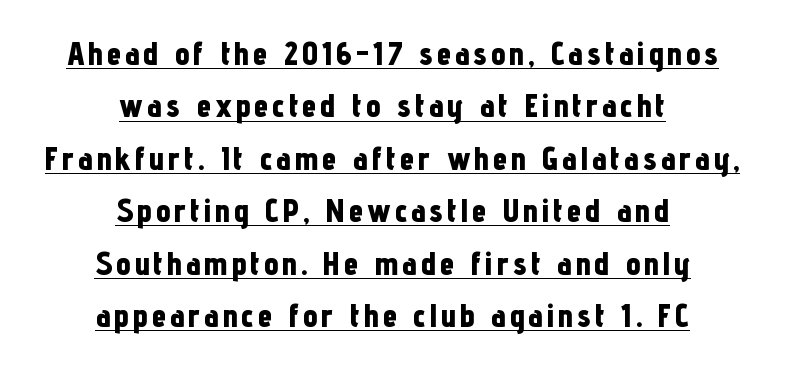
{"serif": "no", "italic": "no", "bold": "yes", "weight": "bold", "width": "condensed", "stroke_contrast": "low", "x_height": "medium", "monospaced": "no", "underline": "yes", "align": "center", "line_spacing": "normal", "line_spacing_ratio": 1.59, "glyph_px": 33}
